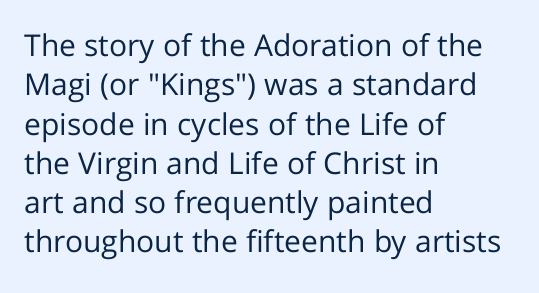
{"serif": "no", "italic": "no", "bold": "no", "weight": "regular", "width": "normal", "stroke_contrast": "low", "x_height": "medium", "monospaced": "no", "underline": "no", "align": "left", "line_spacing": "normal", "line_spacing_ratio": 1.31, "letter_spacing": "normal", "letter_spacing_em": 0.0, "glyph_px": 30}
